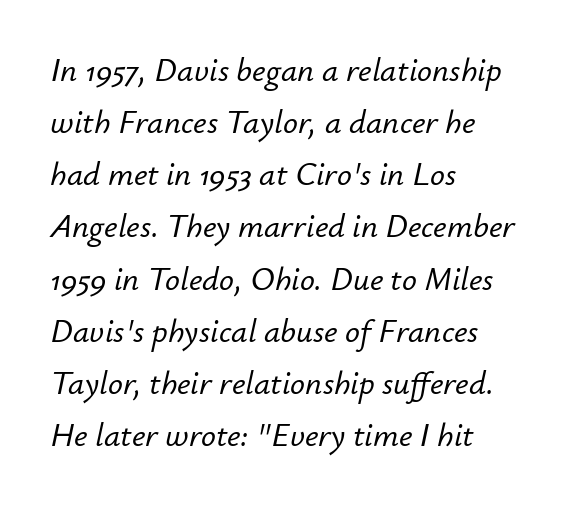
{"italic": "yes", "lean": "right", "slant_degrees": 12, "width": "normal", "stroke_contrast": "low", "x_height": "small", "monospaced": "no", "underline": "no", "align": "left", "line_spacing": "normal", "line_spacing_ratio": 1.58, "letter_spacing": "normal", "letter_spacing_em": 0.0, "glyph_px": 33}
